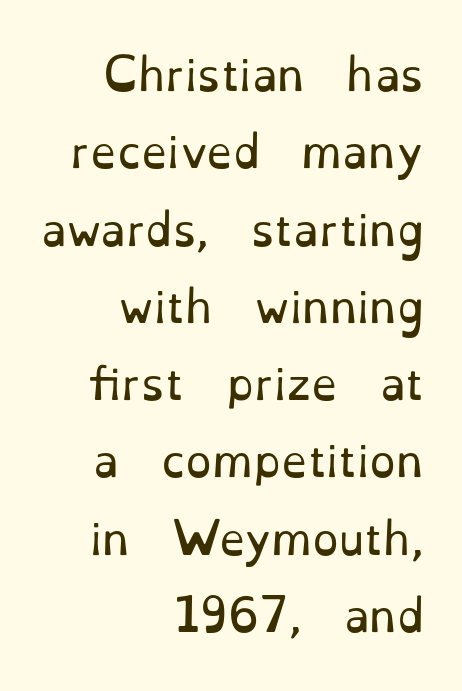
{"italic": "no", "bold": "no", "weight": "regular", "width": "normal", "stroke_contrast": "low", "x_height": "small", "monospaced": "no", "underline": "no", "align": "right", "line_spacing_ratio": 1.84, "letter_spacing": "normal", "letter_spacing_em": 0.0, "glyph_px": 42}
